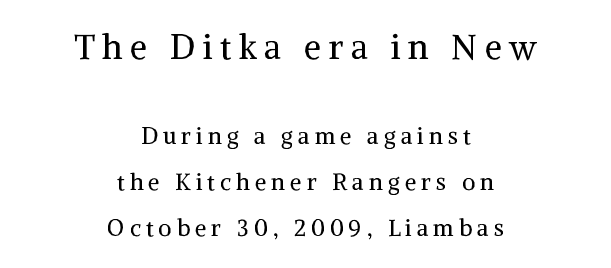
{"serif": "yes", "italic": "no", "bold": "no", "weight": "regular", "width": "normal", "stroke_contrast": "medium", "x_height": "medium", "monospaced": "no", "underline": "no", "align": "center", "line_spacing": "loose", "line_spacing_ratio": 2.01, "letter_spacing": "wide", "letter_spacing_em": 0.22, "larger_block": "first", "size_ratio": 1.48, "glyph_px": 34}
